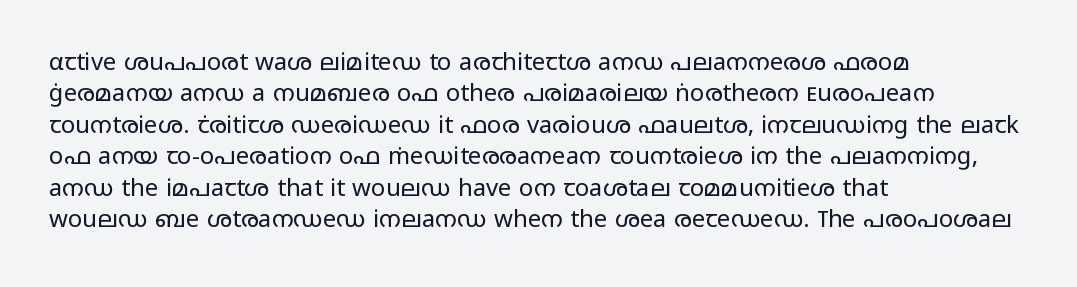
What stands out about the letter spacing? Nothing — it is the standard amount. Unmarked baselines from the first word to the last. The rendering anchors every line to the left-hand side. Regarding leading, the lines here are spaced in the standard way. Compared with a typical body face, this is equally light or lighter still. In terms of posture, this sample is upright.
